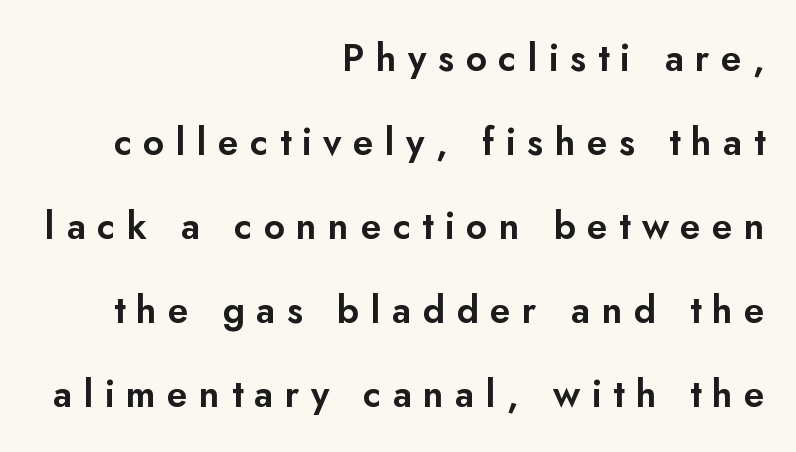
{"serif": "no", "italic": "no", "width": "normal", "stroke_contrast": "low", "x_height": "small", "monospaced": "no", "underline": "no", "align": "right", "line_spacing": "loose", "line_spacing_ratio": 2.27, "letter_spacing": "wide", "letter_spacing_em": 0.31, "glyph_px": 37}
